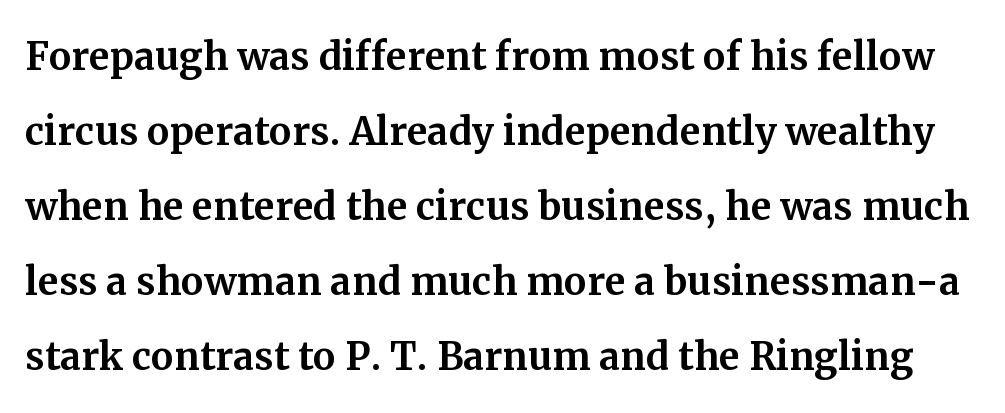
The image shows 51 px serif type, upright; set normal line spacing (1.47x), normal letter spacing, not underlined; medium stroke contrast and a medium x-height.
